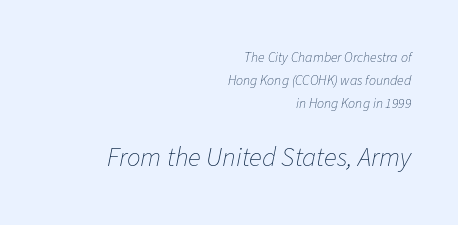
Q: Is the text bold? A: No.
Q: Is the text italic (slanted)? A: Yes, it leans right by about 11 degrees.
Q: Is the text underlined? A: No.
Q: How is the paragraph aligned? A: Right-aligned.
Q: Is the spacing between letters normal or unusually wide? A: Normal.
Q: Is the spacing between lines tight, normal or loose? A: Normal.
Q: Which block of text is set in a larger size, the first (top) or the second (bottom)? A: The second (bottom) one.
